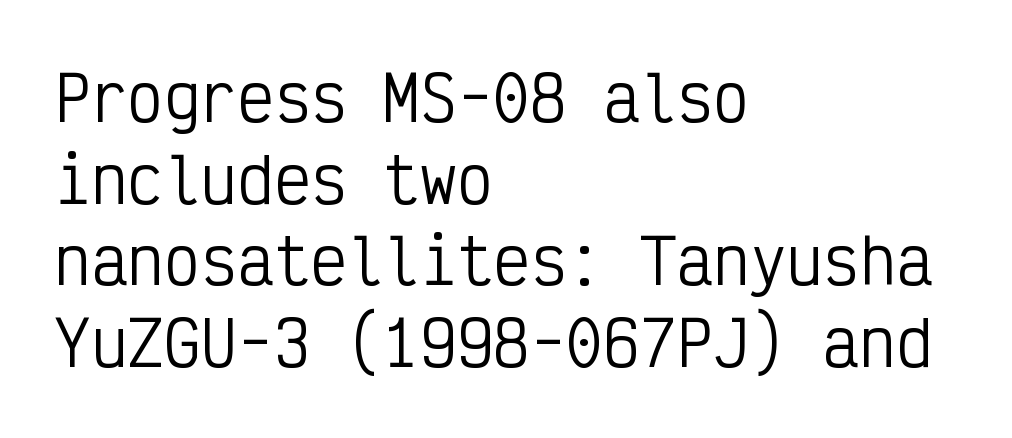
Weight: in the light-to-regular range. It's the straight-up-and-down kind of type. If you drew a ruler down the left edge, every line would touch it. Anything drawn beneath the words? Only blank space. Nope, no serifs anywhere on these letters.
